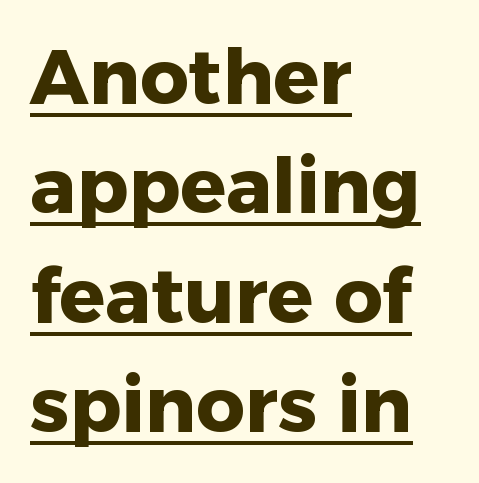
The image shows 76 px heavy sans-serif type, upright; set left-aligned, normal line spacing (1.44x), normal letter spacing, underlined; low stroke contrast and a medium x-height.
